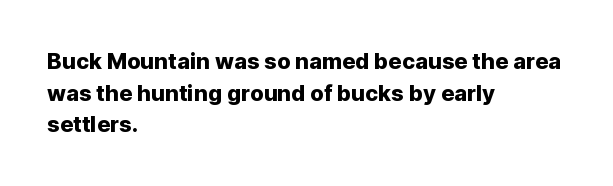
Q: Is the text italic (slanted)? A: No, it is upright.
Q: Is the text underlined? A: No.
Q: How is the paragraph aligned? A: Left-aligned.
Q: Is the spacing between letters normal or unusually wide? A: Normal.
Q: Is the spacing between lines tight, normal or loose? A: Normal.
